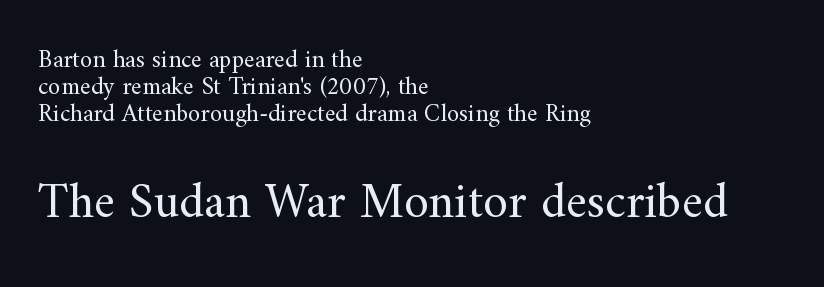
The image shows 50 px regular-weight serif type, upright; set left-aligned, tight line spacing (1.09x), normal letter spacing, not underlined; the second (bottom) block is 2.0x larger; medium stroke contrast and a small x-height.
